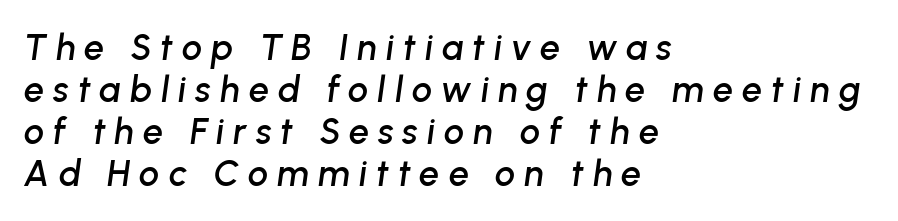
Q: Is the text italic (slanted)? A: Yes, it leans right by about 8 degrees.
Q: Is the text underlined? A: No.
Q: How is the paragraph aligned? A: Left-aligned.
Q: Is the spacing between letters normal or unusually wide? A: Unusually wide.
Q: Width (condensed, normal, or wide)? A: Normal.
Q: Stroke contrast? A: Low.
Q: x-height? A: Medium.
Q: Monospaced? A: No.
